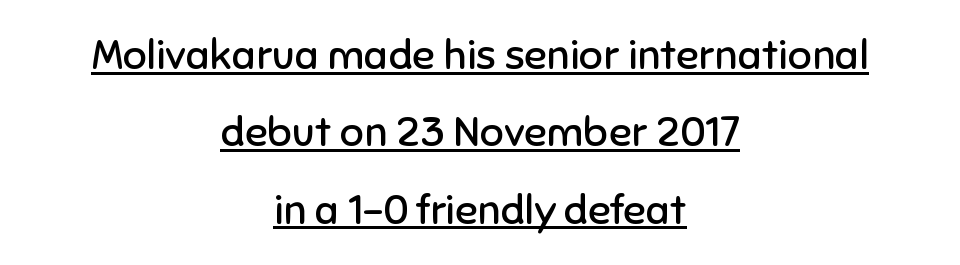
The image shows 42 px regular-weight sans-serif type, upright; set centered, line spacing 1.84x, normal letter spacing, underlined; low stroke contrast and a medium x-height.
